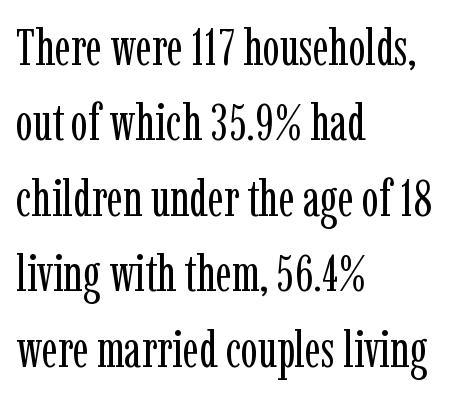
A quiet, ordinary-to-light weight characterises the typeface. Looks like regular typesetting: each glyph gets only the width it needs. Is the block centered? No — it sits flush against the left margin. Clear beneath every line of the passage.
